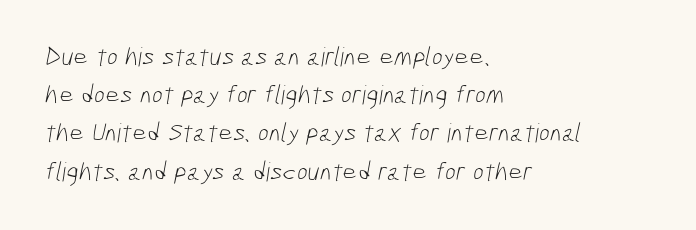
The image shows 26 px text type; set left-aligned, normal line spacing (1.47x), normal letter spacing, not underlined.
